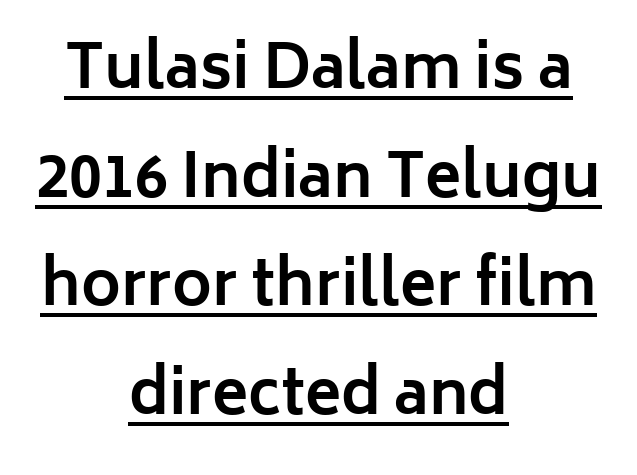
Q: Is the text bold? A: Yes.
Q: Is the text italic (slanted)? A: No, it is upright.
Q: Is the typeface a serif or a sans-serif typeface? A: Sans-serif.
Q: Is the text underlined? A: Yes.
Q: How is the paragraph aligned? A: Centered.
Q: Is the spacing between letters normal or unusually wide? A: Normal.
Q: Width (condensed, normal, or wide)? A: Normal.
Q: Stroke contrast? A: Low.
Q: x-height? A: Medium.
Q: Monospaced? A: No.
